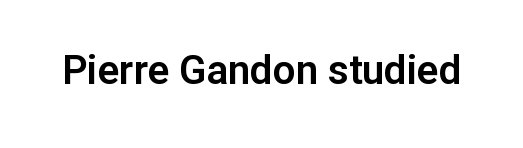
The image shows 40 px sans-serif type, upright; set normal letter spacing, not underlined; low stroke contrast and a medium x-height.
